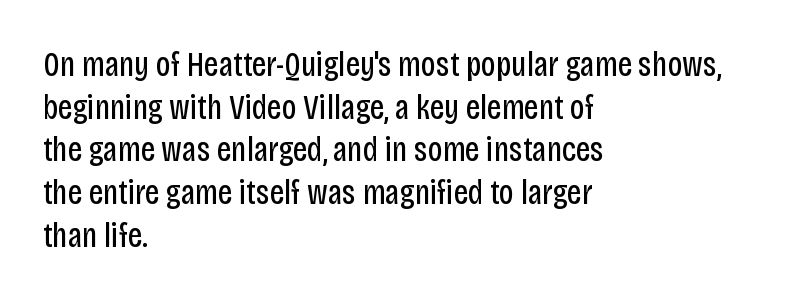
Clear beneath every line of the passage. Is the type heavy? It reads as light-to-regular instead. Type style note: lacks serifs. The passage is arranged the way most books set body copy — flush left. A typesetter would call this proportional, since set widths differ per character.
